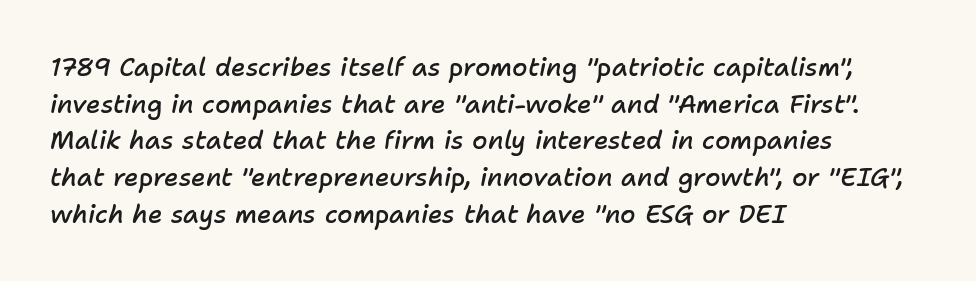
{"italic": "yes", "lean": "right", "slant_degrees": 11, "bold": "semi", "underline": "no", "align": "left", "line_spacing": "normal", "line_spacing_ratio": 1.47, "letter_spacing": "normal", "letter_spacing_em": 0.0, "glyph_px": 25}
